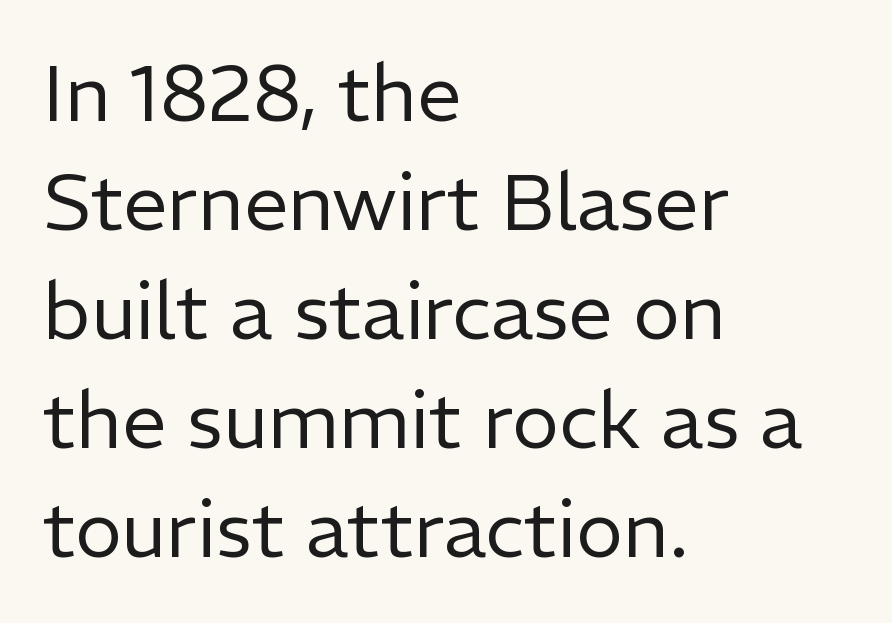
Q: Is the text bold? A: No.
Q: Is the text italic (slanted)? A: No, it is upright.
Q: Is the typeface a serif or a sans-serif typeface? A: Sans-serif.
Q: Is the text underlined? A: No.
Q: How is the paragraph aligned? A: Left-aligned.
Q: Is the spacing between letters normal or unusually wide? A: Normal.
Q: Is the spacing between lines tight, normal or loose? A: Normal.
Q: Width (condensed, normal, or wide)? A: Normal.
Q: Stroke contrast? A: Low.
Q: x-height? A: Medium.
Q: Monospaced? A: No.
